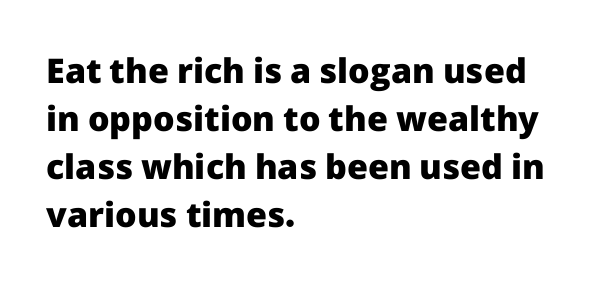
Q: Is the text bold? A: Yes.
Q: Is the text italic (slanted)? A: No, it is upright.
Q: Is the typeface a serif or a sans-serif typeface? A: Sans-serif.
Q: Is the text underlined? A: No.
Q: How is the paragraph aligned? A: Left-aligned.
Q: Is the spacing between letters normal or unusually wide? A: Normal.
Q: Is the spacing between lines tight, normal or loose? A: Normal.
Q: Width (condensed, normal, or wide)? A: Normal.
Q: Stroke contrast? A: Low.
Q: x-height? A: Medium.
Q: Monospaced? A: No.
